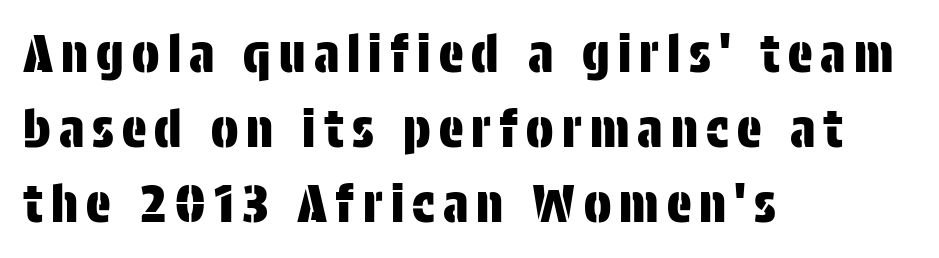
{"serif": "no", "italic": "no", "width": "condensed", "stroke_contrast": "low", "x_height": "large", "monospaced": "no", "underline": "no", "align": "left", "line_spacing": "normal", "line_spacing_ratio": 1.47, "glyph_px": 51}
